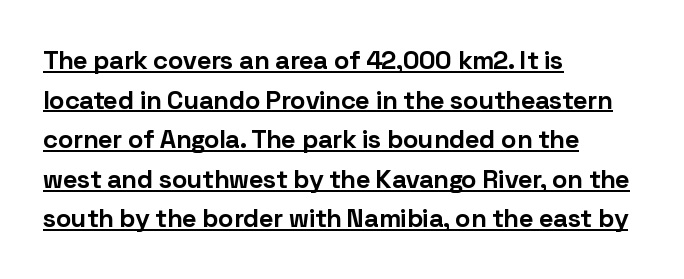
{"italic": "no", "bold": "yes", "underline": "yes", "align": "left", "line_spacing": "normal", "line_spacing_ratio": 1.52, "letter_spacing": "normal", "letter_spacing_em": 0.0, "glyph_px": 26}
